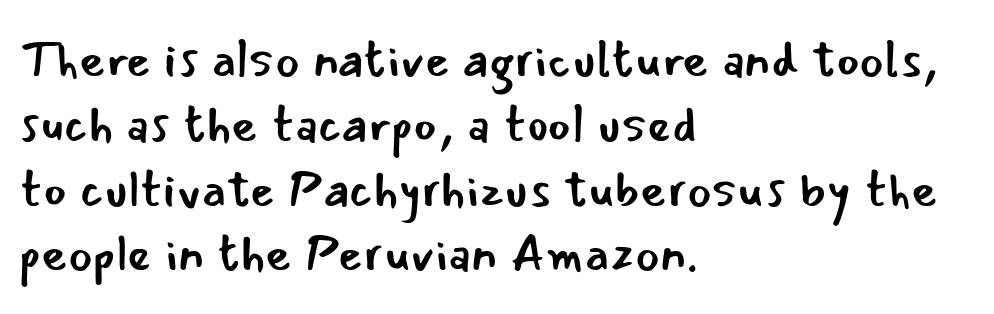
{"serif": "no", "italic": "no", "bold": "no", "weight": "regular", "width": "normal", "stroke_contrast": "low", "x_height": "small", "monospaced": "no", "underline": "no", "align": "left", "line_spacing": "normal", "line_spacing_ratio": 1.27, "letter_spacing": "normal", "letter_spacing_em": 0.0, "glyph_px": 51}
